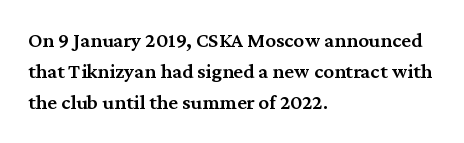
The image shows 21 px text type, upright; set left-aligned, normal line spacing (1.48x), normal letter spacing, not underlined.
